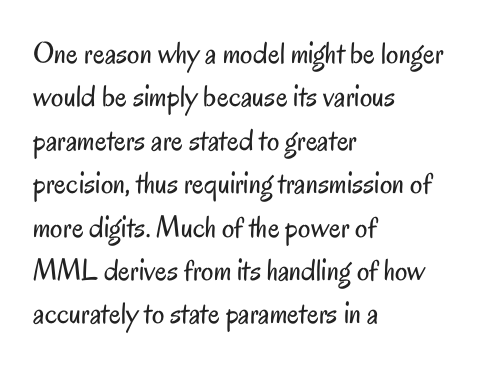
{"serif": "no", "italic": "no", "bold": "no", "weight": "regular", "width": "condensed", "stroke_contrast": "low", "x_height": "small", "monospaced": "no", "underline": "no", "align": "left", "line_spacing": "normal", "line_spacing_ratio": 1.4, "letter_spacing": "normal", "letter_spacing_em": 0.0, "glyph_px": 31}
